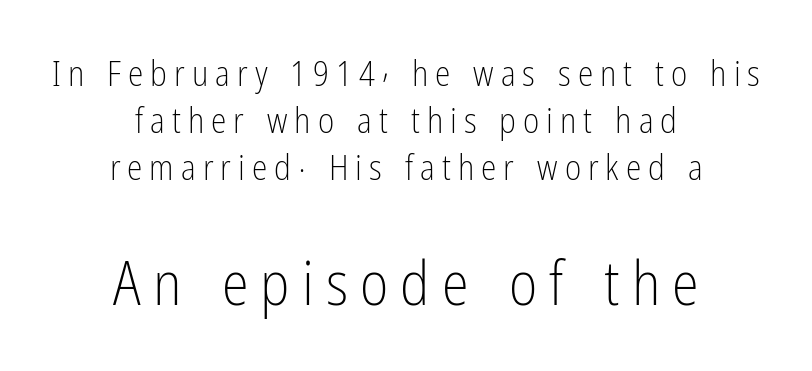
Q: Is the text bold? A: No.
Q: Is the text italic (slanted)? A: No, it is upright.
Q: Is the typeface a serif or a sans-serif typeface? A: Sans-serif.
Q: Is the text underlined? A: No.
Q: How is the paragraph aligned? A: Centered.
Q: Is the spacing between letters normal or unusually wide? A: Unusually wide.
Q: Is the spacing between lines tight, normal or loose? A: Normal.
Q: Which block of text is set in a larger size, the first (top) or the second (bottom)? A: The second (bottom) one.
Q: Width (condensed, normal, or wide)? A: Condensed.
Q: Stroke contrast? A: Low.
Q: x-height? A: Medium.
Q: Monospaced? A: No.
